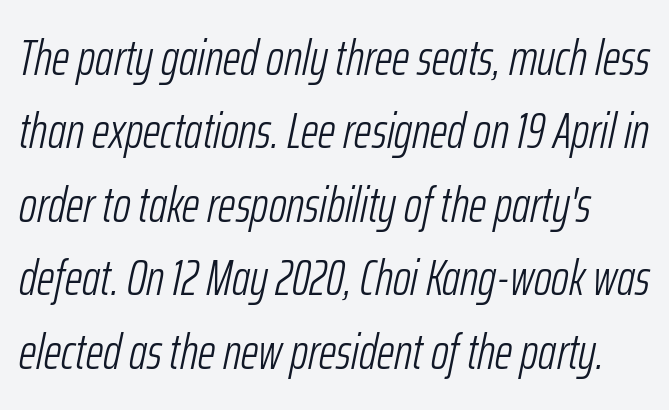
The image shows 49 px light, condensed type, italic (leaning right); set normal line spacing (1.5x), normal letter spacing, not underlined; low stroke contrast and a medium x-height.
